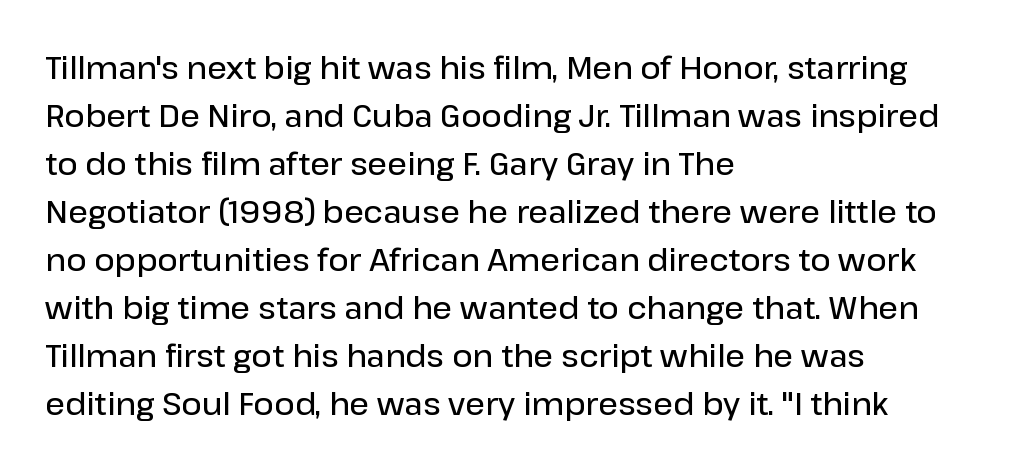
{"serif": "no", "italic": "no", "bold": "semi", "weight": "semibold", "width": "normal", "stroke_contrast": "low", "x_height": "medium", "monospaced": "no", "underline": "no", "align": "left", "line_spacing": "normal", "line_spacing_ratio": 1.55, "letter_spacing": "normal", "letter_spacing_em": 0.0, "glyph_px": 31}
